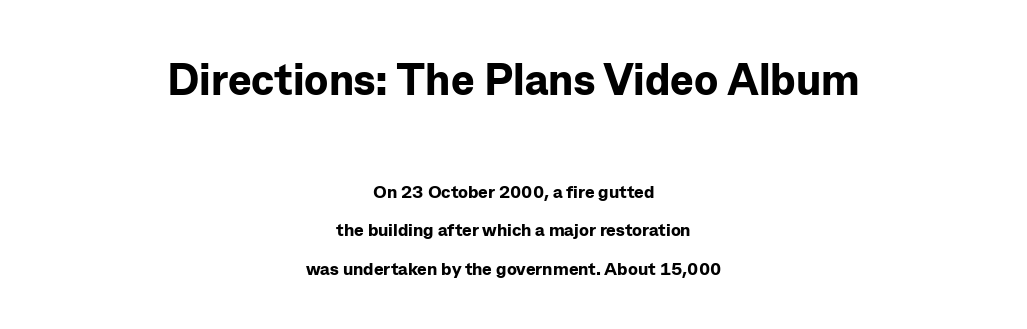
Q: Is the text bold? A: Yes.
Q: Is the text italic (slanted)? A: No, it is upright.
Q: Is the typeface a serif or a sans-serif typeface? A: Sans-serif.
Q: Is the text underlined? A: No.
Q: How is the paragraph aligned? A: Centered.
Q: Is the spacing between letters normal or unusually wide? A: Normal.
Q: Is the spacing between lines tight, normal or loose? A: Loose.
Q: Which block of text is set in a larger size, the first (top) or the second (bottom)? A: The first (top) one.
Q: Width (condensed, normal, or wide)? A: Normal.
Q: Stroke contrast? A: Low.
Q: x-height? A: Medium.
Q: Monospaced? A: No.
